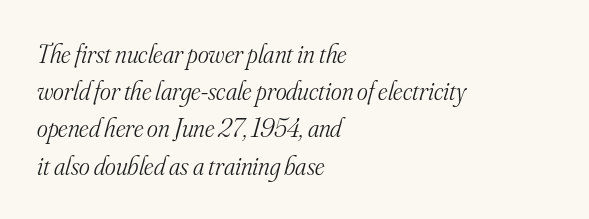
The image shows 26 px text type, italic (leaning right); set left-aligned, normal line spacing (1.43x), normal letter spacing, not underlined.
